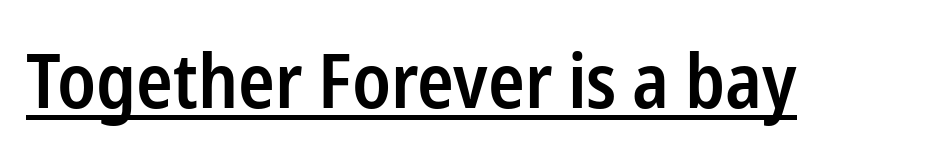
A continuous stroke trails under the words, as in a hyperlink. A bit beefed up — I'd call it semibold rather than bold. Looks like regular typesetting: each glyph gets only the width it needs. The typeface chosen for these lines omits serifs.
